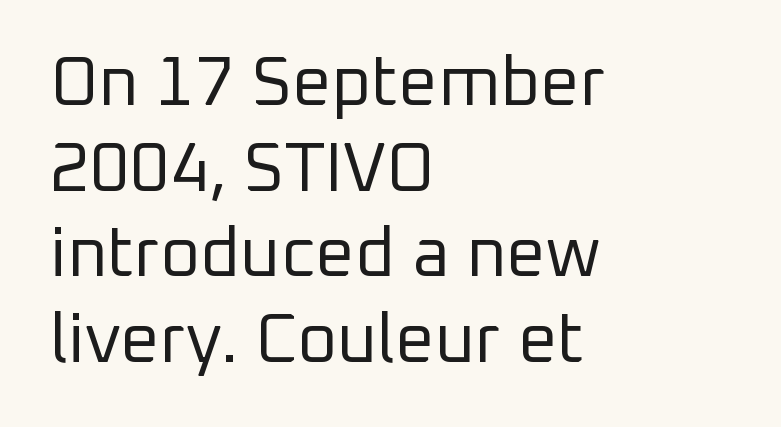
The image shows 69 px regular-weight sans-serif type, upright; set left-aligned, line spacing 1.24x, normal letter spacing, not underlined; low stroke contrast and a medium x-height.
